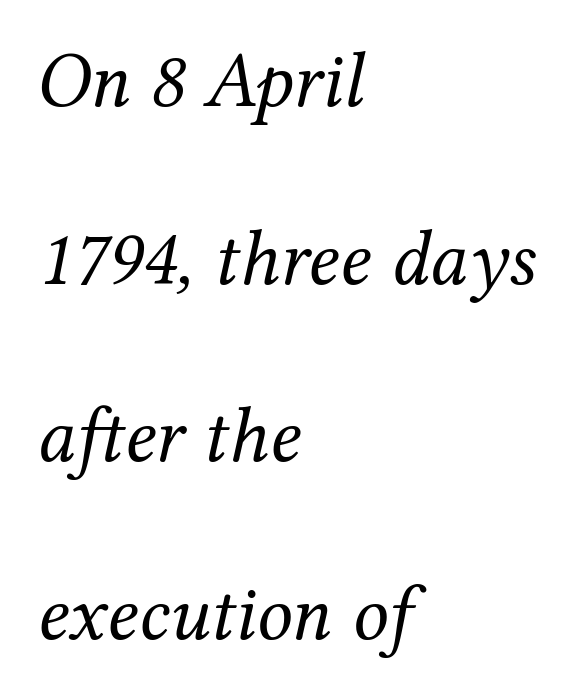
Spacing verdict: proportional, widths tailored to each character. An italicized treatment has been applied to the whole sample. Serif or sans? Serif — the stroke terminals have little feet. The lines in this sample share a left origin and differ only in where they stop. The vertical gap from one line to the next is large.
